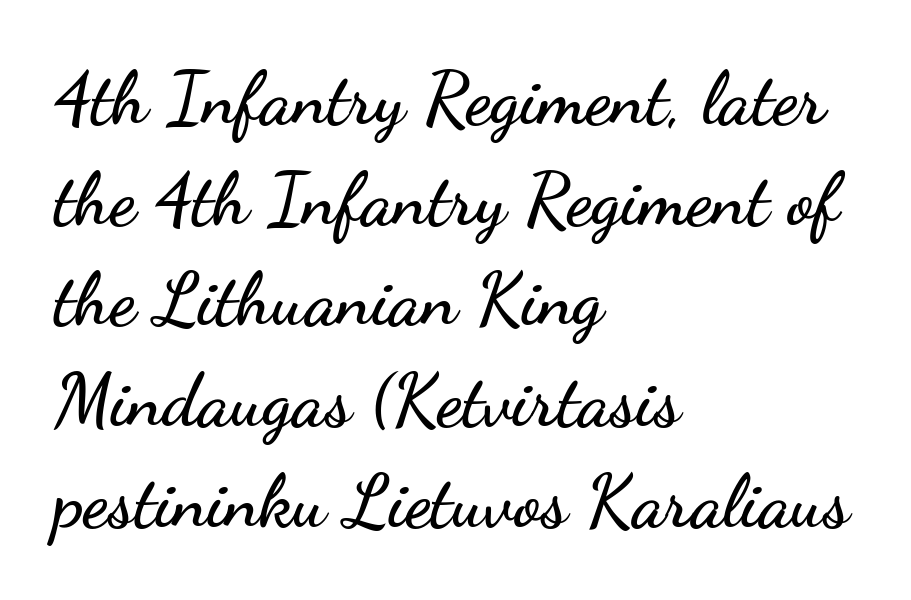
{"serif": "no", "width": "wide", "stroke_contrast": "low", "x_height": "small", "monospaced": "no", "underline": "no", "align": "left", "line_spacing": "normal", "line_spacing_ratio": 1.38, "letter_spacing": "normal", "letter_spacing_em": 0.0, "glyph_px": 73}
